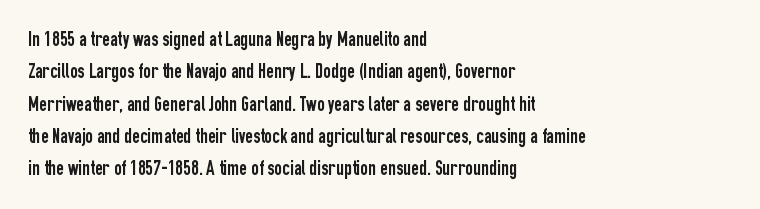
{"italic": "no", "underline": "no", "align": "left", "line_spacing": "normal", "line_spacing_ratio": 1.54, "letter_spacing": "normal", "letter_spacing_em": 0.0, "glyph_px": 21}
